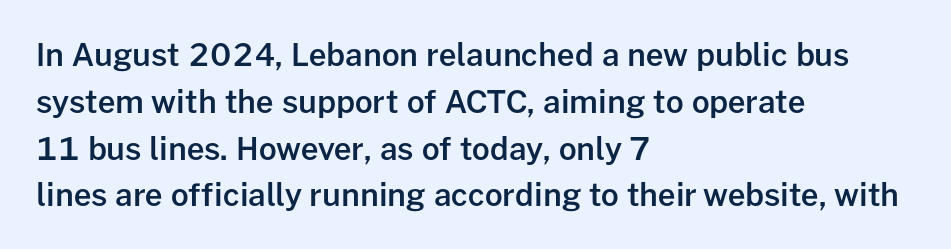
The letters stand straight up with perfectly vertical stems. A typesetter would call this leading conventional body-copy spacing. Students, this is semibold: more ink than regular, less than bold. A typesetter would label this face a sans.
